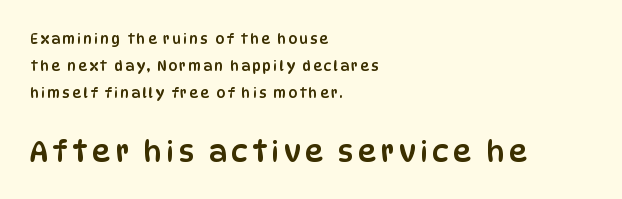
Rendered with straight, roman letterforms. Quick note: underline off. Alignment: flush left. Here the second block reads like a headline and the first like body copy. Note the varied advance widths — an 'i' is clearly narrower than an 'm'. Quick note: interline space is abundant.
